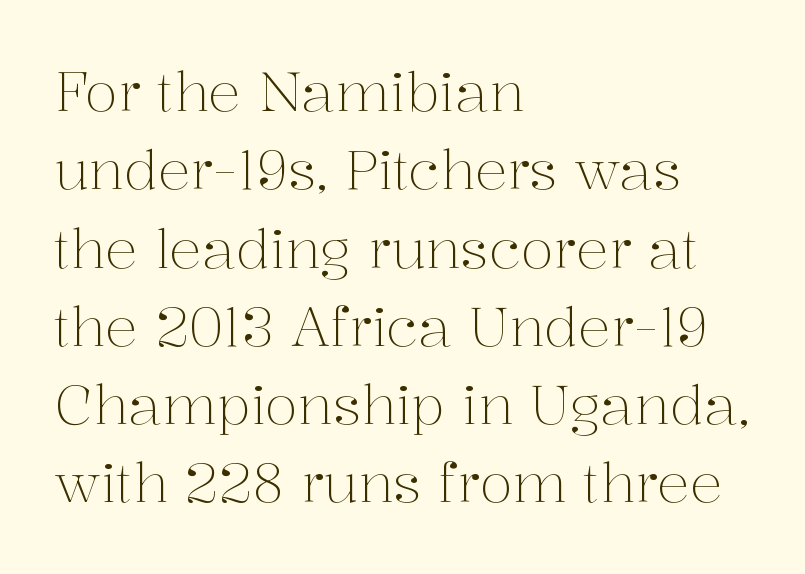
The image shows 54 px light serif type, upright; set left-aligned, normal line spacing (1.45x), normal letter spacing, not underlined; medium stroke contrast and a medium x-height.
